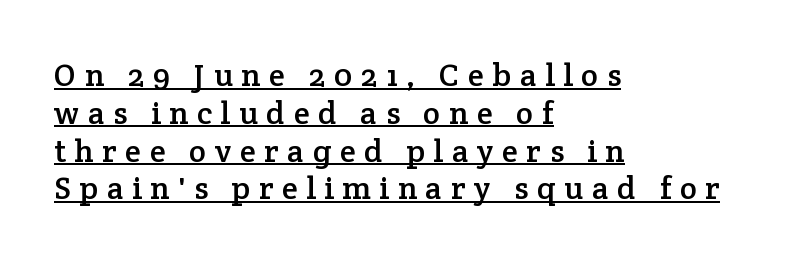
Each line of the rendering has a horizontal stroke beneath the glyphs. Ordinary non-slanted type is in use. Is this a sans? No — the strokes have serifs. The setting favours the left margin, as ordinary paragraphs usually do. There is plenty of visible air inserted between adjacent glyphs.
